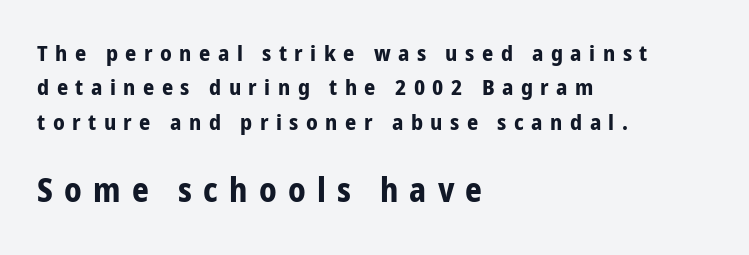
Q: Is the text bold? A: Yes.
Q: Is the text italic (slanted)? A: No, it is upright.
Q: Is the typeface a serif or a sans-serif typeface? A: Sans-serif.
Q: Is the text underlined? A: No.
Q: How is the paragraph aligned? A: Left-aligned.
Q: Is the spacing between letters normal or unusually wide? A: Unusually wide.
Q: Is the spacing between lines tight, normal or loose? A: Normal.
Q: Which block of text is set in a larger size, the first (top) or the second (bottom)? A: The second (bottom) one.
Q: Width (condensed, normal, or wide)? A: Condensed.
Q: Stroke contrast? A: Low.
Q: x-height? A: Medium.
Q: Monospaced? A: No.
